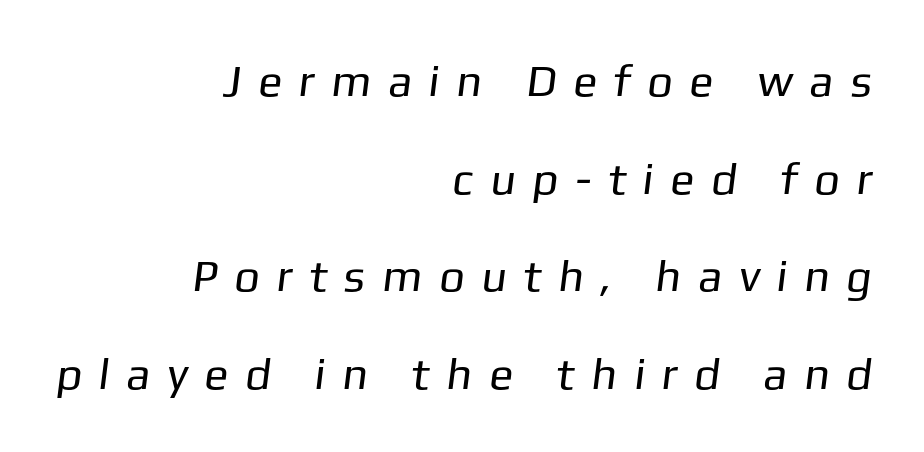
Stems here are at most as thick as an everyday book face. Proportional: the letters do not fall into vertical columns. A typesetter would label this face a sans. Anything drawn beneath the words? Only blank space. Widely set lines give the paragraph a tall, airy silhouette. Tracking value appears strongly positive — letters spread wide.
